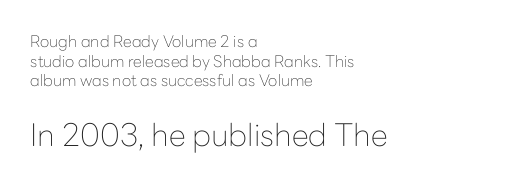
{"serif": "no", "italic": "no", "bold": "no", "weight": "thin", "width": "normal", "stroke_contrast": "low", "x_height": "medium", "monospaced": "no", "underline": "no", "align": "left", "line_spacing_ratio": 1.22, "letter_spacing": "normal", "letter_spacing_em": 0.0, "larger_block": "second", "size_ratio": 1.94, "glyph_px": 31}
